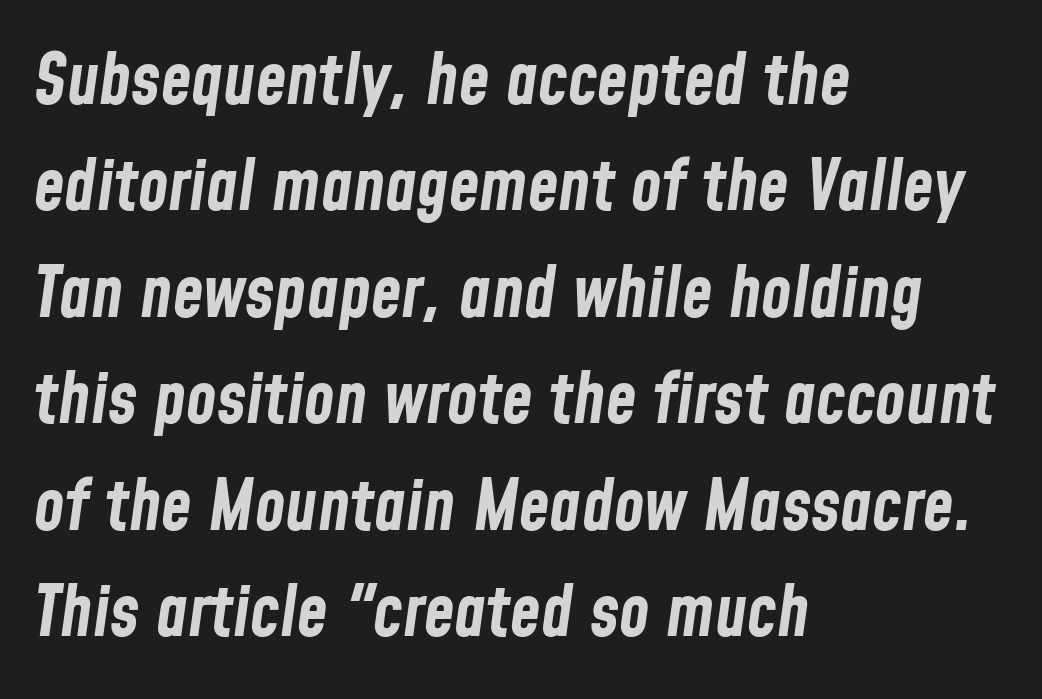
The image shows 70 px bold, condensed type, italic (leaning right); set left-aligned, normal line spacing (1.52x), normal letter spacing, not underlined; low stroke contrast and a medium x-height.
